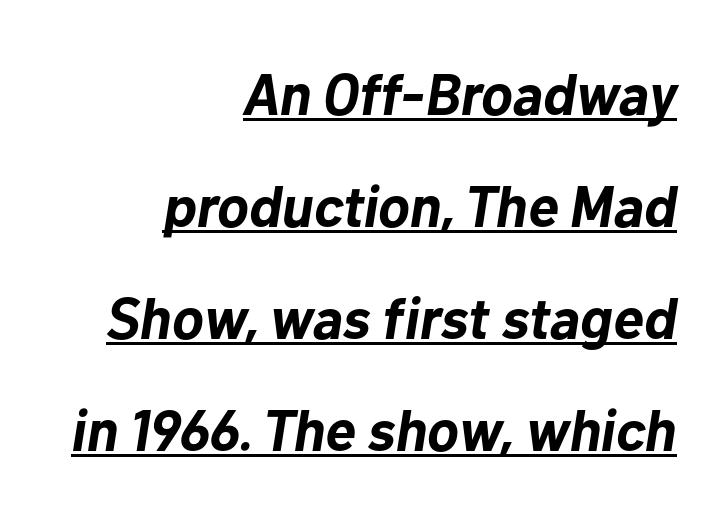
The image shows 58 px bold type, italic (leaning right); set right-aligned, loose line spacing (1.93x), normal letter spacing, underlined; low stroke contrast and a medium x-height.
